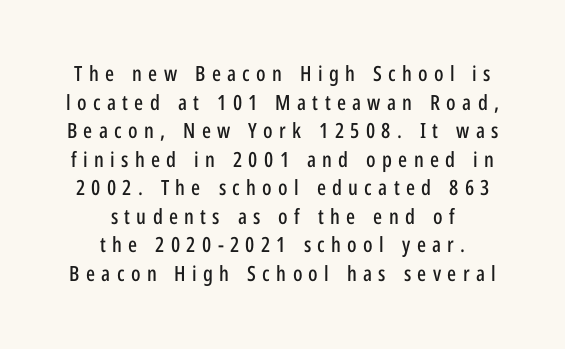
Q: Is the text italic (slanted)? A: No, it is upright.
Q: Is the text underlined? A: No.
Q: How is the paragraph aligned? A: Centered.
Q: Is the spacing between letters normal or unusually wide? A: Unusually wide.
Q: Is the spacing between lines tight, normal or loose? A: Normal.
